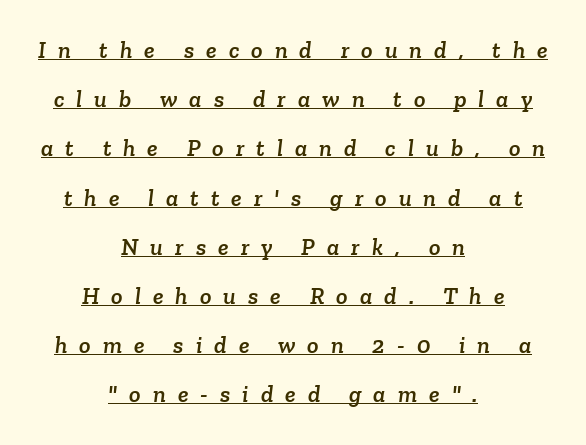
The image shows 24 px text type; set centered, loose line spacing (2.05x), unusually wide letter spacing (+0.5 em), underlined.
